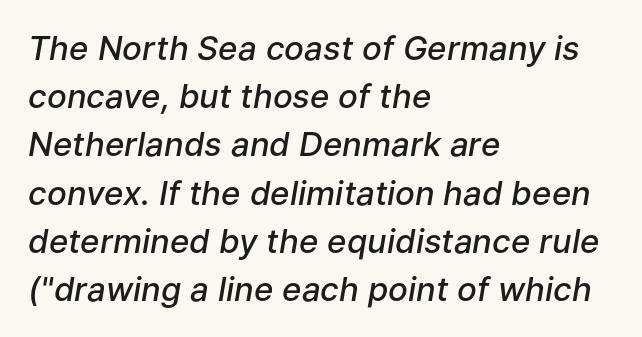
Q: Is the text bold? A: Semi-bold.
Q: Is the text italic (slanted)? A: Yes, it leans right by about 9 degrees.
Q: Is the text underlined? A: No.
Q: How is the paragraph aligned? A: Left-aligned.
Q: Is the spacing between letters normal or unusually wide? A: Normal.
Q: Is the spacing between lines tight, normal or loose? A: Normal.
Q: Width (condensed, normal, or wide)? A: Normal.
Q: Stroke contrast? A: Low.
Q: x-height? A: Medium.
Q: Monospaced? A: No.
